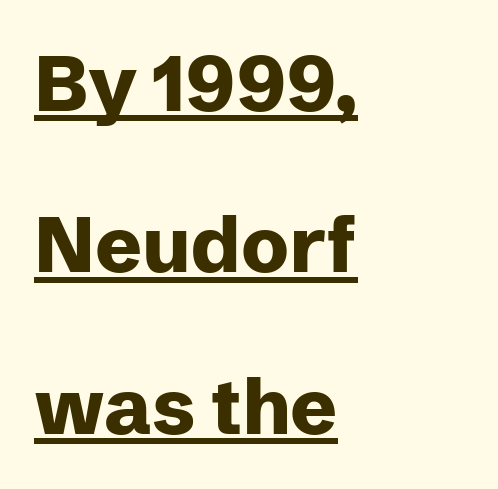
{"serif": "no", "italic": "no", "bold": "yes", "weight": "heavy", "width": "normal", "stroke_contrast": "low", "x_height": "medium", "monospaced": "no", "underline": "yes", "align": "left", "line_spacing": "loose", "line_spacing_ratio": 2.07, "letter_spacing": "normal", "letter_spacing_em": 0.0, "glyph_px": 78}
